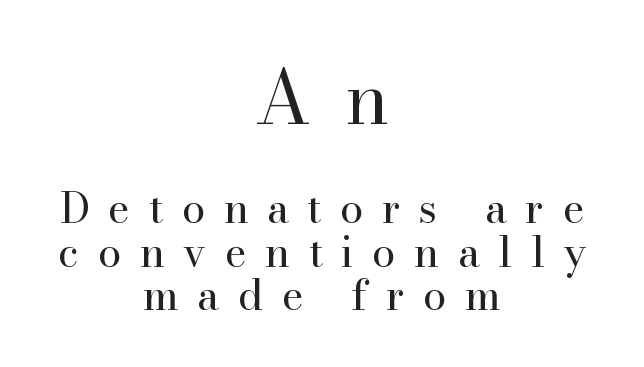
Q: Is the text bold? A: No.
Q: Is the text italic (slanted)? A: No, it is upright.
Q: Is the typeface a serif or a sans-serif typeface? A: Serif.
Q: Is the text underlined? A: No.
Q: How is the paragraph aligned? A: Centered.
Q: Is the spacing between letters normal or unusually wide? A: Unusually wide.
Q: Is the spacing between lines tight, normal or loose? A: Tight.
Q: Which block of text is set in a larger size, the first (top) or the second (bottom)? A: The first (top) one.
Q: Width (condensed, normal, or wide)? A: Normal.
Q: Stroke contrast? A: High.
Q: x-height? A: Small.
Q: Monospaced? A: No.
